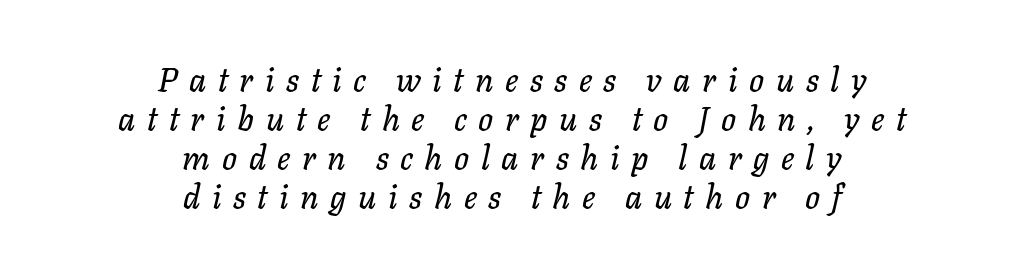
The image shows 33 px text type, italic (leaning right); set centered, line spacing 1.18x, unusually wide letter spacing (+0.35 em), not underlined; low stroke contrast and a medium x-height.
